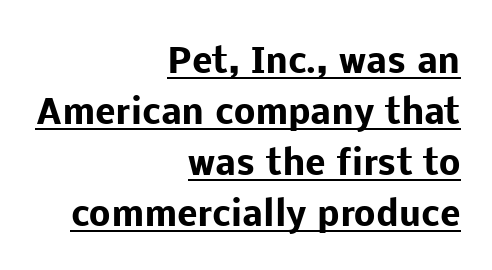
Q: Is the text bold? A: Yes.
Q: Is the text italic (slanted)? A: No, it is upright.
Q: Is the typeface a serif or a sans-serif typeface? A: Sans-serif.
Q: Is the text underlined? A: Yes.
Q: How is the paragraph aligned? A: Right-aligned.
Q: Is the spacing between letters normal or unusually wide? A: Normal.
Q: Is the spacing between lines tight, normal or loose? A: Normal.
Q: Width (condensed, normal, or wide)? A: Normal.
Q: Stroke contrast? A: Low.
Q: x-height? A: Medium.
Q: Monospaced? A: No.
